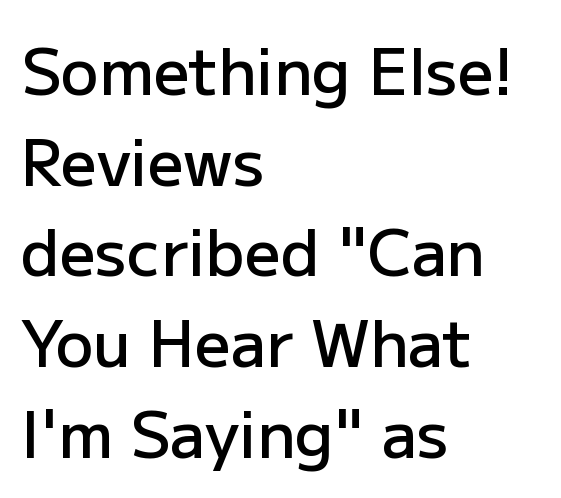
Inter-character spacing is left at the font's built-in metrics. Type style note: lacks serifs. The strip under each line holds only bare page. Every character sits straight up, as roman type does. Short and long lines alike share a common starting point at left.
